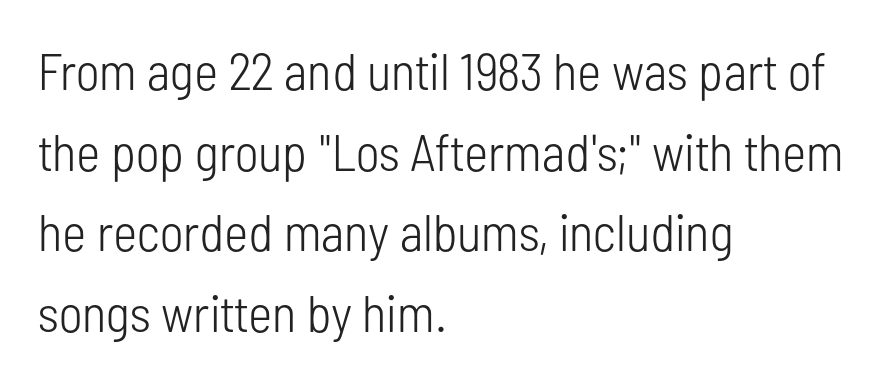
Plain, unruled lines of type. Bold? No — there's no thickening of the strokes. No extra tracking has been applied to these lines. The space between consecutive lines is moderate. Does the lettering tilt? It doesn't — this is upright.
